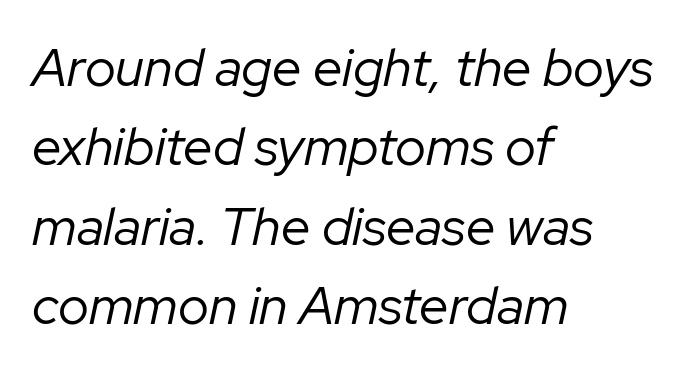
Each stroke keeps to a modest, everyday thickness or less. Think of a printed novel: that variable character pitch is what you see here. The rendering uses a moderate line-height, typical for paragraphs. Is the letter spacing exaggerated? No — it looks like the ordinary default. The lines in this sample share a left origin and differ only in where they stop.
